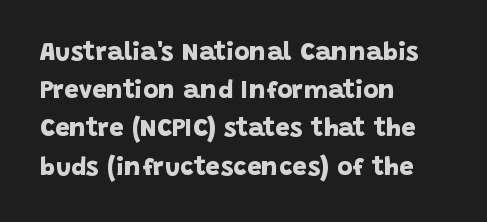
Leading: standard. The line texture is even and compact thanks to regular tracking. The passage is arranged the way most books set body copy — flush left. What weight is shown? A full bold with thick strokes. Clear beneath every line of the passage.
